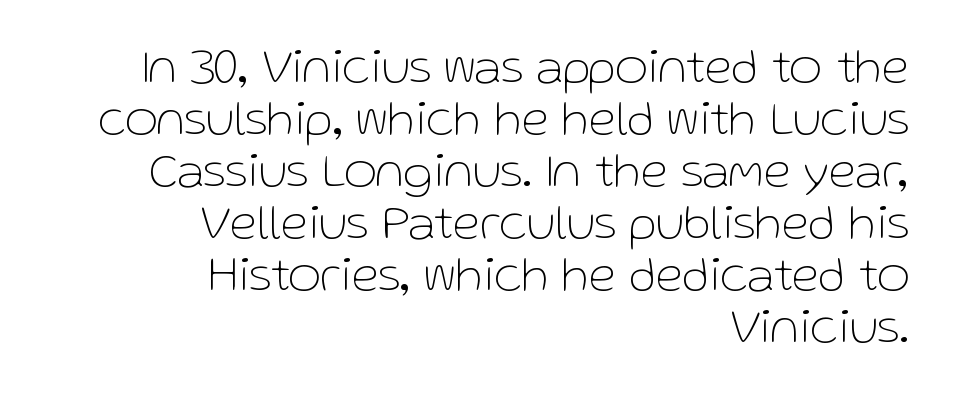
{"serif": "no", "italic": "no", "bold": "no", "weight": "thin", "width": "normal", "stroke_contrast": "low", "x_height": "medium", "monospaced": "no", "underline": "no", "align": "right", "line_spacing": "tight", "line_spacing_ratio": 1.04, "letter_spacing": "normal", "letter_spacing_em": 0.0, "glyph_px": 50}
